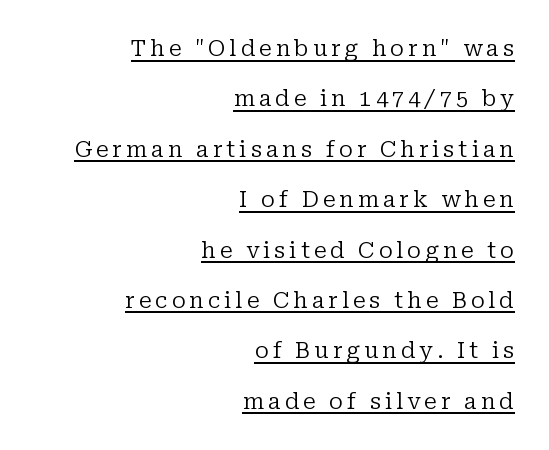
{"italic": "no", "bold": "no", "underline": "yes", "align": "right", "line_spacing": "loose", "line_spacing_ratio": 2.29, "glyph_px": 22}
